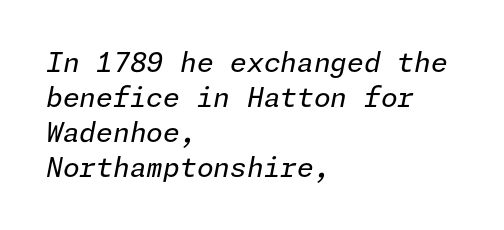
The image shows 27 px text type, italic (leaning right); set left-aligned, normal line spacing (1.3x), normal letter spacing, not underlined.
